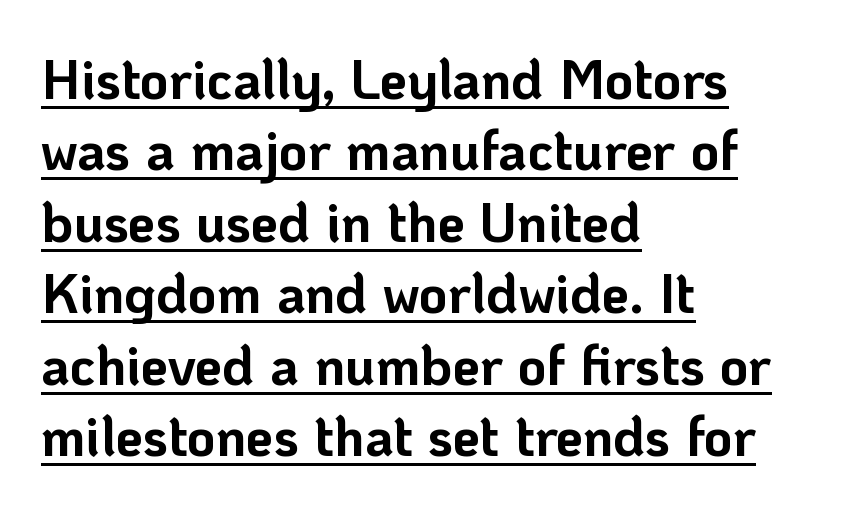
The letters stand straight up with perfectly vertical stems. Spacing between characters is what you'd get straight out of the box. Decoration check: the copy is underlined. Line spacing here is normal. Varying glyph widths throughout — classic text-font behaviour.
